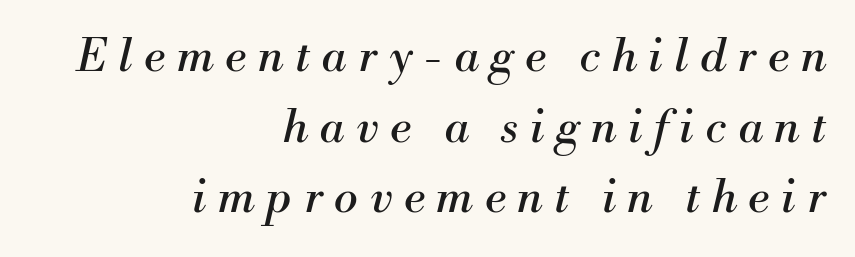
Q: Is the text bold? A: No.
Q: Is the text italic (slanted)? A: Yes, it leans right by about 13 degrees.
Q: Is the typeface a serif or a sans-serif typeface? A: Serif.
Q: Is the text underlined? A: No.
Q: How is the paragraph aligned? A: Right-aligned.
Q: Is the spacing between letters normal or unusually wide? A: Unusually wide.
Q: Is the spacing between lines tight, normal or loose? A: Normal.
Q: Width (condensed, normal, or wide)? A: Normal.
Q: Stroke contrast? A: Medium.
Q: x-height? A: Small.
Q: Monospaced? A: No.
